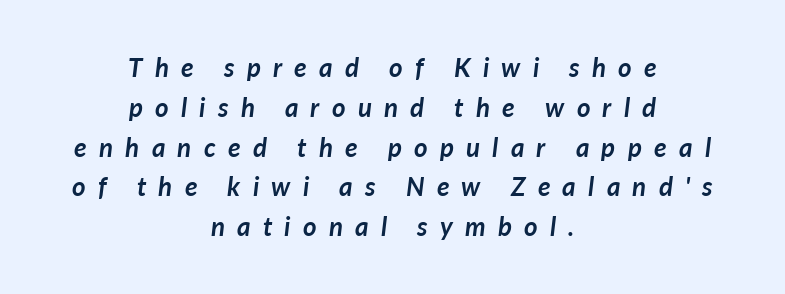
{"italic": "yes", "lean": "right", "slant_degrees": 7, "bold": "yes", "underline": "no", "align": "center", "line_spacing": "normal", "line_spacing_ratio": 1.53, "letter_spacing": "wide", "letter_spacing_em": 0.47, "glyph_px": 26}
